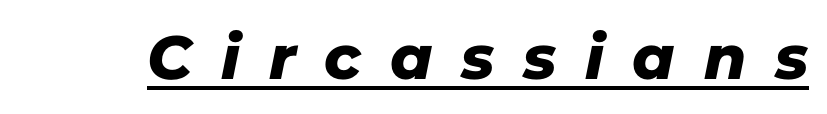
{"serif": "no", "width": "normal", "stroke_contrast": "low", "x_height": "medium", "monospaced": "no", "underline": "yes", "letter_spacing": "wide", "letter_spacing_em": 0.47, "glyph_px": 61}
